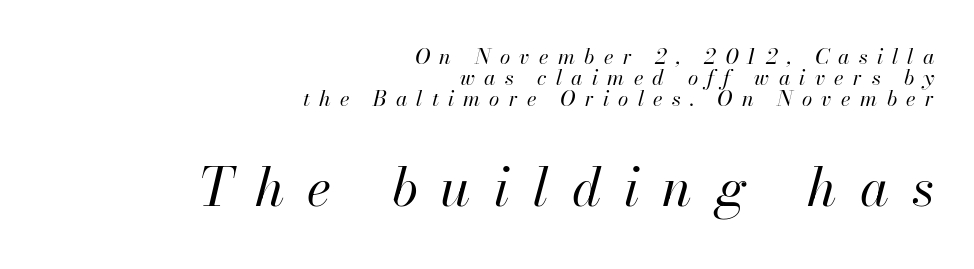
You could not count columns in this text — the font is proportionally spaced. No chunkiness to these letters — they're not bold. Alignment: flush right. Underline: absent. The specimen reads as italic at a glance.
